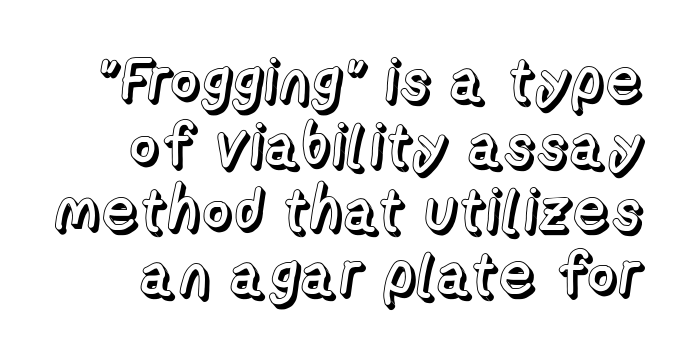
The image shows 60 px text type; set tight line spacing (1.08x), normal letter spacing, not underlined; a medium x-height.
